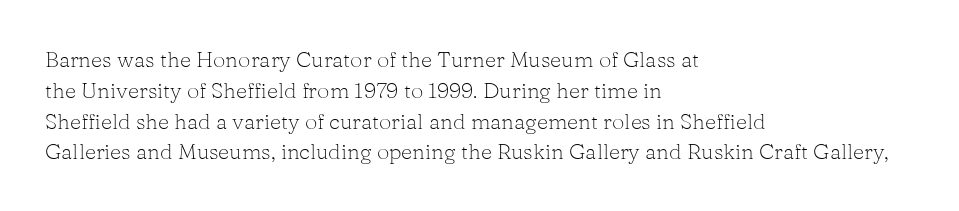
{"italic": "no", "bold": "no", "underline": "no", "align": "left", "line_spacing": "normal", "line_spacing_ratio": 1.4, "letter_spacing": "normal", "letter_spacing_em": 0.0, "glyph_px": 22}
